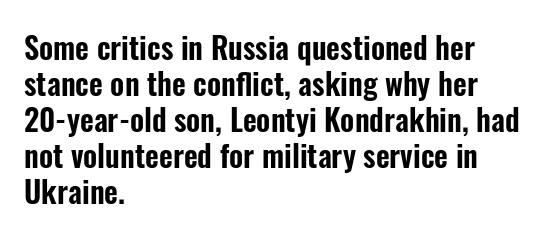
The image shows 30 px condensed sans-serif type, upright; set left-aligned, line spacing 1.2x, normal letter spacing, not underlined; low stroke contrast and a medium x-height.
